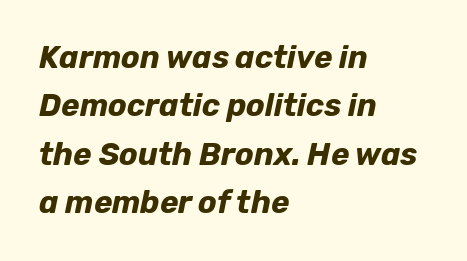
Q: Is the text bold? A: Yes.
Q: Is the text italic (slanted)? A: Yes, it leans right by about 12 degrees.
Q: Is the text underlined? A: No.
Q: How is the paragraph aligned? A: Left-aligned.
Q: Is the spacing between letters normal or unusually wide? A: Normal.
Q: Is the spacing between lines tight, normal or loose? A: Normal.
Q: Width (condensed, normal, or wide)? A: Normal.
Q: Stroke contrast? A: Low.
Q: x-height? A: Medium.
Q: Monospaced? A: No.
